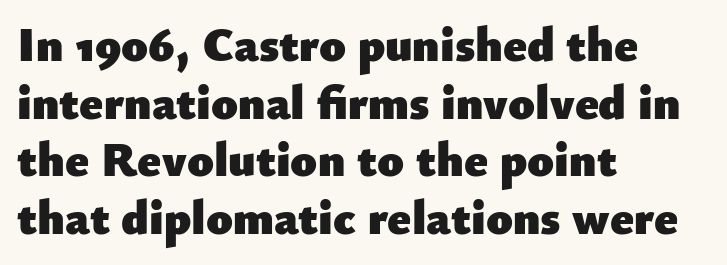
A typesetter would mark this as roman, not italic. Students, note that the glyphs here touch the page at normal intervals. These lines are set flush left with a ragged right edge. A bare baseline throughout the passage. Thick stems and heavy bowls — unmistakably bold. Nope, no serifs anywhere on these letters.
